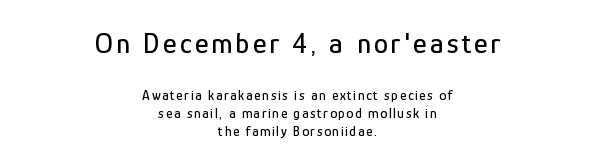
{"serif": "no", "italic": "no", "width": "condensed", "stroke_contrast": "low", "x_height": "medium", "monospaced": "no", "underline": "no", "align": "center", "line_spacing": "normal", "line_spacing_ratio": 1.29, "larger_block": "first", "size_ratio": 2.07, "glyph_px": 29}
